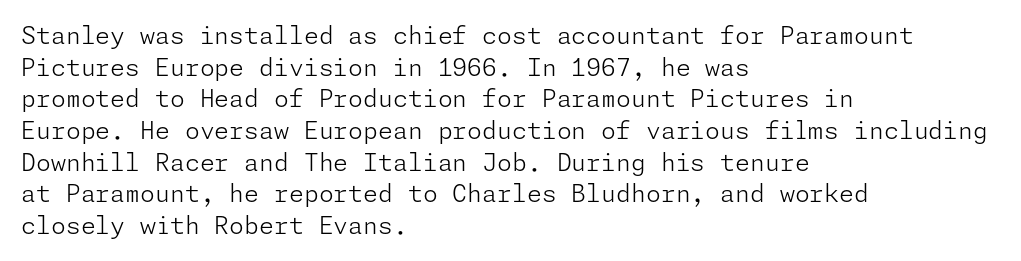
The image shows 24 px text type, upright; set left-aligned, normal line spacing (1.32x), normal letter spacing, not underlined.
